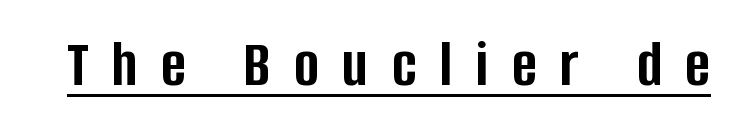
{"serif": "no", "italic": "no", "bold": "yes", "weight": "semibold", "width": "condensed", "stroke_contrast": "low", "x_height": "large", "monospaced": "no", "underline": "yes", "letter_spacing": "wide", "letter_spacing_em": 0.35, "glyph_px": 67}
